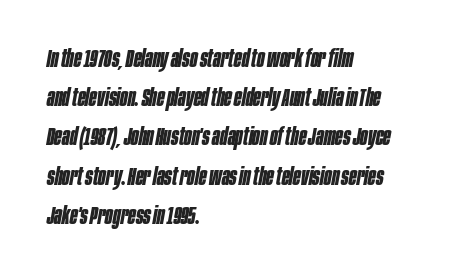
{"italic": "yes", "lean": "right", "slant_degrees": 10, "bold": "yes", "underline": "no", "align": "left", "line_spacing": "normal", "line_spacing_ratio": 1.57, "letter_spacing": "normal", "letter_spacing_em": 0.0, "glyph_px": 25}
